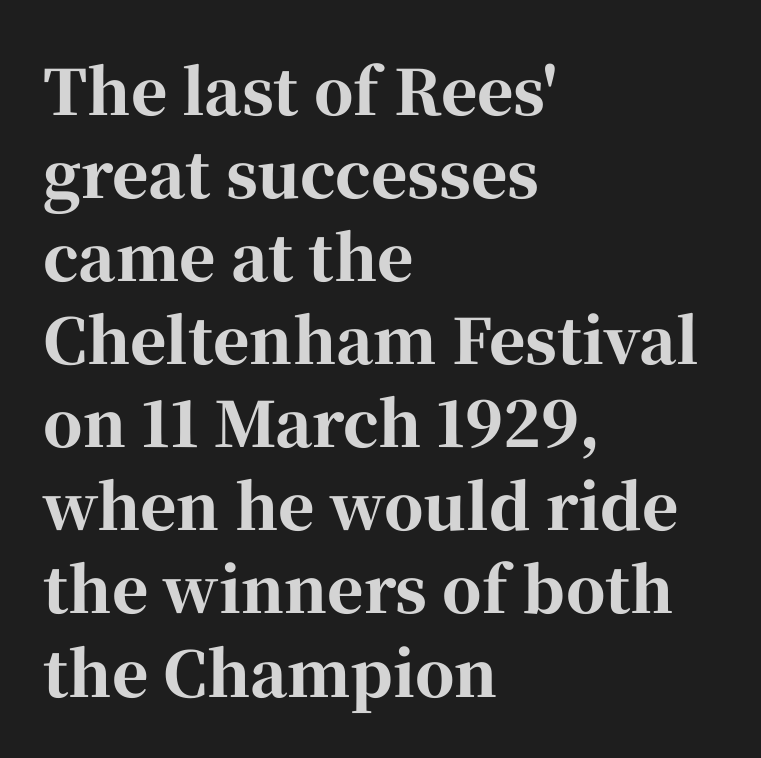
The image shows 62 px bold serif type, upright; set left-aligned, normal line spacing (1.34x), normal letter spacing, not underlined; high stroke contrast and a medium x-height.
